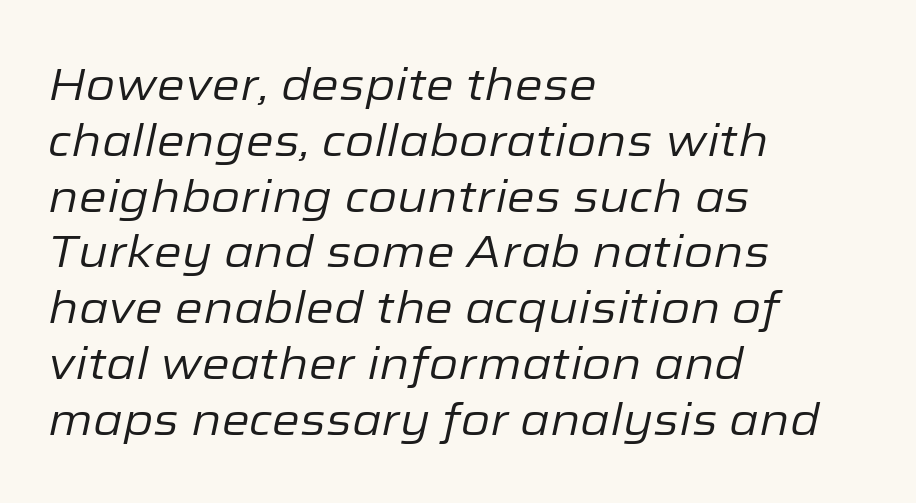
{"italic": "yes", "lean": "right", "slant_degrees": 12, "bold": "no", "weight": "regular", "width": "normal", "stroke_contrast": "low", "x_height": "medium", "monospaced": "no", "underline": "no", "align": "left", "line_spacing_ratio": 1.24, "letter_spacing": "normal", "letter_spacing_em": 0.0, "glyph_px": 45}
